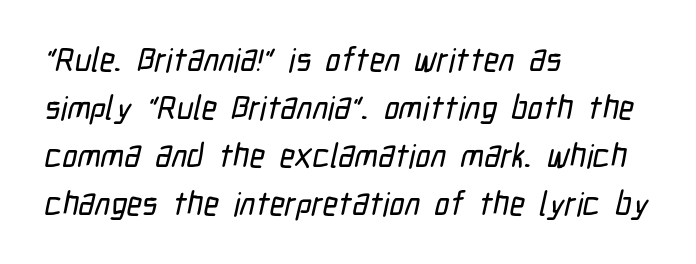
{"serif": "no", "width": "condensed", "stroke_contrast": "low", "x_height": "medium", "monospaced": "no", "underline": "no", "align": "left", "line_spacing": "normal", "line_spacing_ratio": 1.45, "letter_spacing": "normal", "letter_spacing_em": 0.0, "glyph_px": 33}
